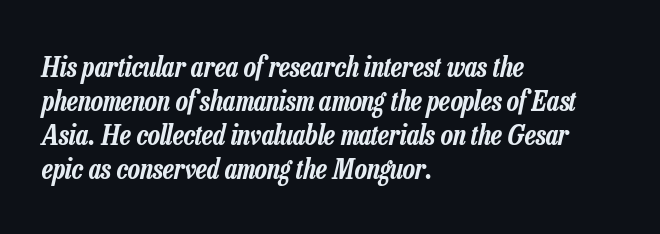
Q: Is the text italic (slanted)? A: Yes, it leans right by about 13 degrees.
Q: Is the text underlined? A: No.
Q: How is the paragraph aligned? A: Left-aligned.
Q: Is the spacing between letters normal or unusually wide? A: Normal.
Q: Width (condensed, normal, or wide)? A: Condensed.
Q: Stroke contrast? A: Low.
Q: x-height? A: Medium.
Q: Monospaced? A: No.
